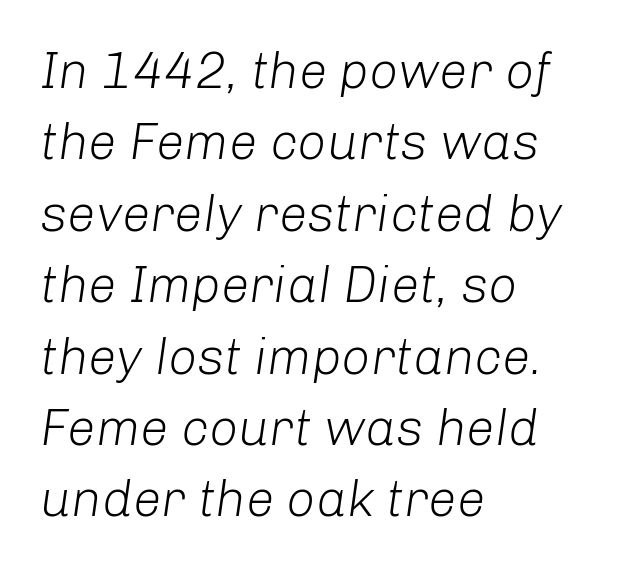
Horizontal bands of white between lines are of average thickness. Stems and bowls with no extra thickness — not bold. If you drew a ruler down the left edge, every line would touch it. Caption: standard tracking, unaltered. Character widths vary here, with narrow letters taking less room than wide ones. Quick note: italic.
